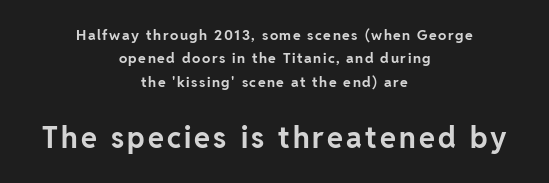
Letters rest on an invisible, unmarked baseline. Do the characters align in a grid? No, the font is proportional. Students, observe: this is what conventionally led text looks like. Notice how thick the strokes are: this is what a full bold looks like. Block two is the big one; block one sits smaller above it. This is sans-serif lettering, the kind often seen on screens and signage.
